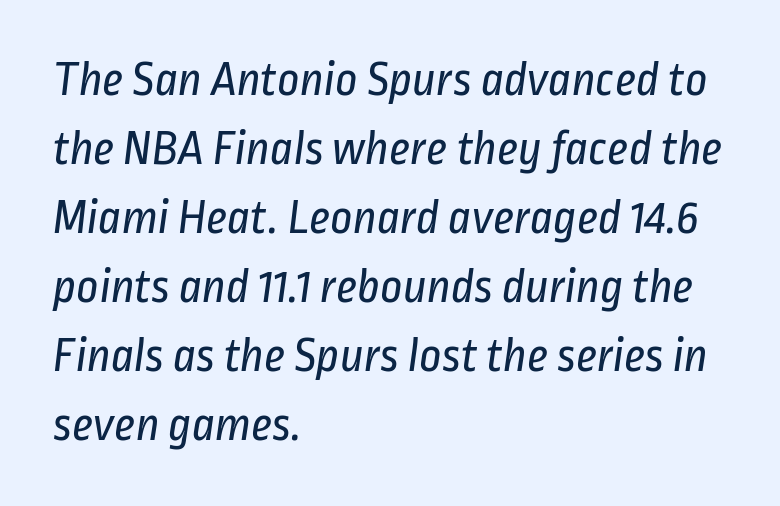
Q: Is the text bold? A: No.
Q: Is the typeface a serif or a sans-serif typeface? A: Sans-serif.
Q: Is the text underlined? A: No.
Q: How is the paragraph aligned? A: Left-aligned.
Q: Is the spacing between letters normal or unusually wide? A: Normal.
Q: Is the spacing between lines tight, normal or loose? A: Normal.
Q: Width (condensed, normal, or wide)? A: Condensed.
Q: Stroke contrast? A: Low.
Q: x-height? A: Medium.
Q: Monospaced? A: No.
